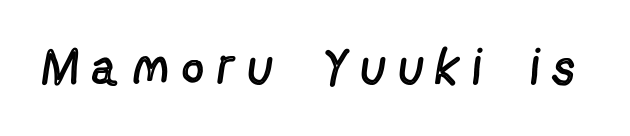
The face used here is a sans, in the tradition of grotesques and geometrics. Each letter keeps its own natural width here, so spacing adapts to shape. Any mark beneath the type? The region is blank. Heaviness? Minimal to ordinary, like unemphasized prose.
